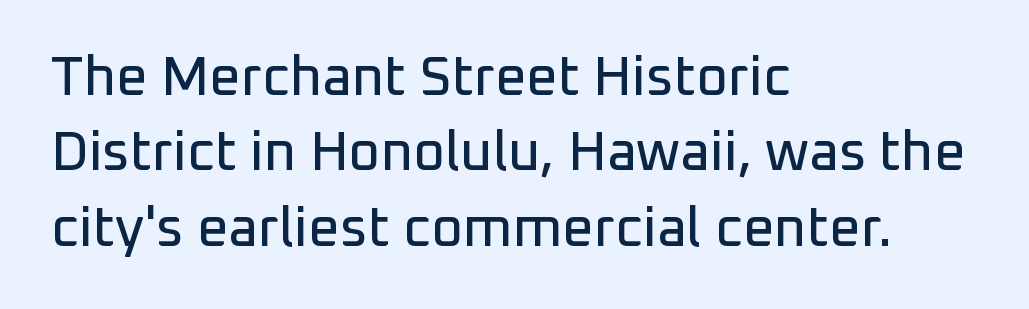
Q: Is the text italic (slanted)? A: No, it is upright.
Q: Is the typeface a serif or a sans-serif typeface? A: Sans-serif.
Q: Is the text underlined? A: No.
Q: How is the paragraph aligned? A: Left-aligned.
Q: Is the spacing between letters normal or unusually wide? A: Normal.
Q: Is the spacing between lines tight, normal or loose? A: Normal.
Q: Width (condensed, normal, or wide)? A: Normal.
Q: Stroke contrast? A: Low.
Q: x-height? A: Medium.
Q: Monospaced? A: No.
